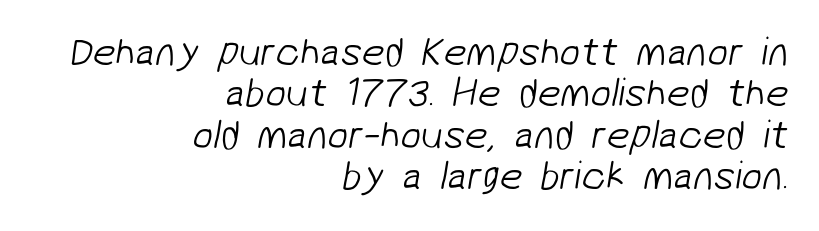
{"serif": "no", "bold": "no", "weight": "light", "width": "normal", "stroke_contrast": "low", "x_height": "medium", "monospaced": "no", "underline": "no", "align": "right", "line_spacing": "tight", "line_spacing_ratio": 1.01, "letter_spacing": "normal", "letter_spacing_em": 0.0, "glyph_px": 41}
